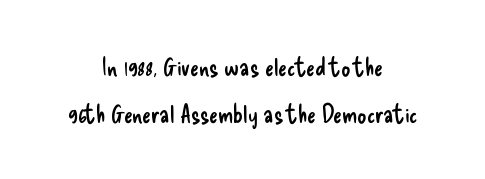
Q: Is the text bold? A: No.
Q: Is the text italic (slanted)? A: No, it is upright.
Q: Is the text underlined? A: No.
Q: How is the paragraph aligned? A: Centered.
Q: Is the spacing between letters normal or unusually wide? A: Normal.
